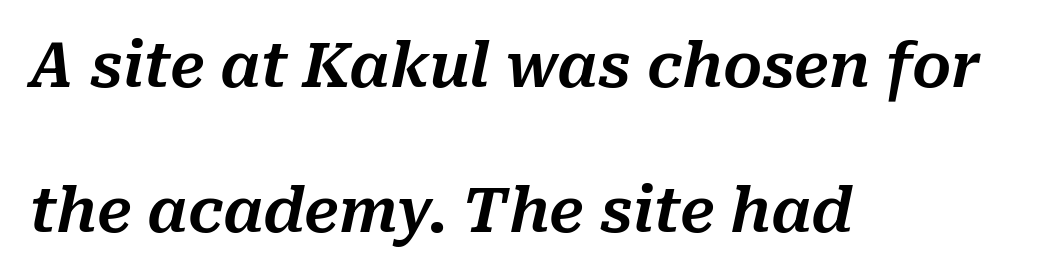
{"italic": "yes", "lean": "right", "slant_degrees": 10, "width": "normal", "stroke_contrast": "medium", "x_height": "medium", "monospaced": "no", "underline": "no", "align": "left", "line_spacing": "loose", "line_spacing_ratio": 2.38, "letter_spacing": "normal", "letter_spacing_em": 0.0, "glyph_px": 61}
